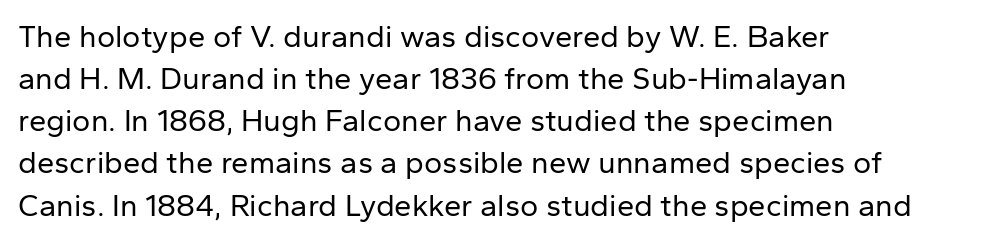
The rendering uses natural spacing where letterforms have individual widths. A sans-serif font was chosen for this passage. Descenders hang freely into open space. Each line starts at the same left margin while the right side varies. Stems and bowls with no extra thickness — not bold. Leading: standard.
